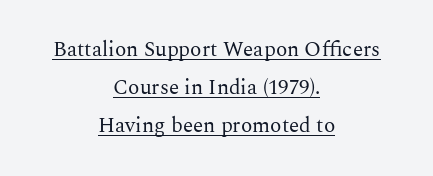
Q: Is the text bold? A: No.
Q: Is the text italic (slanted)? A: No, it is upright.
Q: Is the text underlined? A: Yes.
Q: How is the paragraph aligned? A: Centered.
Q: Is the spacing between letters normal or unusually wide? A: Normal.
